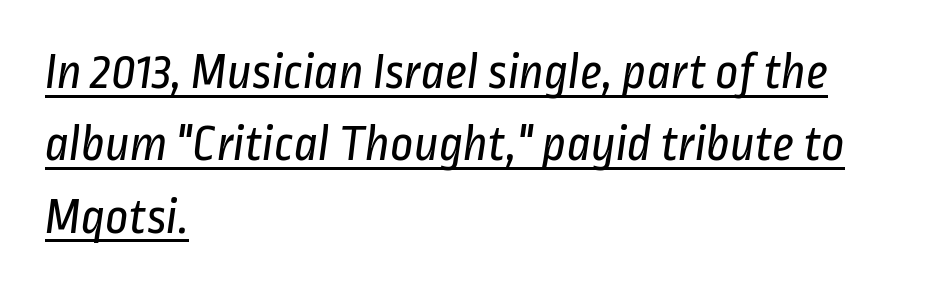
The horizontal fit of the characters is conventional and even. Regarding serifs, this sample does without them. No extra ink here — the face is not bold. Compared with typical paragraphs, the rows here are spaced about the same.
